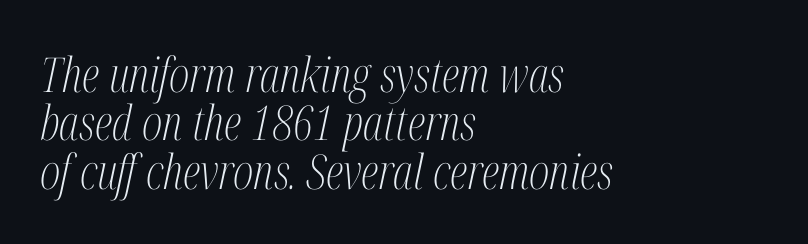
The image shows 48 px light, condensed serif type, italic (leaning right); set left-aligned, tight line spacing (1.01x), normal letter spacing, not underlined; medium stroke contrast and a medium x-height.
